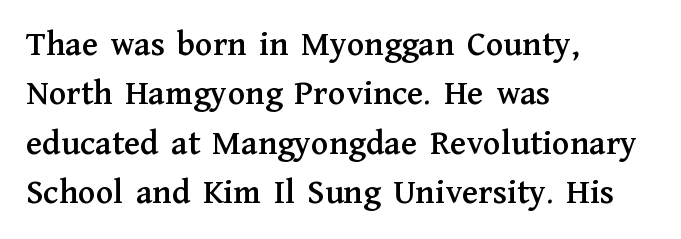
The image shows 36 px serif type, upright; set left-aligned, normal line spacing (1.37x), normal letter spacing, not underlined; medium stroke contrast and a medium x-height.
